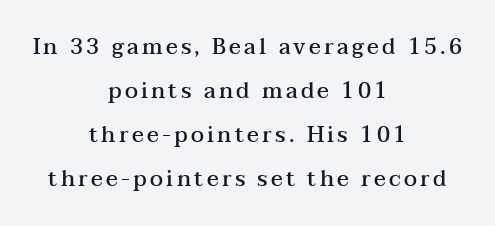
{"italic": "no", "bold": "semi", "underline": "no", "align": "center", "line_spacing": "loose", "line_spacing_ratio": 2.0, "glyph_px": 22}
